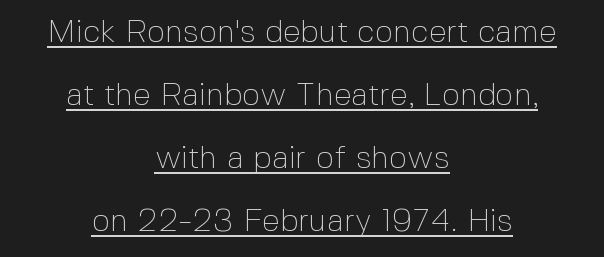
A great deal of white space separates one row of letters from the next. Stems and bowls with no extra thickness — not bold. Font category for this specimen: sans-serif. Looks like regular typesetting: each glyph gets only the width it needs. Is the block centered? Yes — each line is placed symmetrically about the middle.
